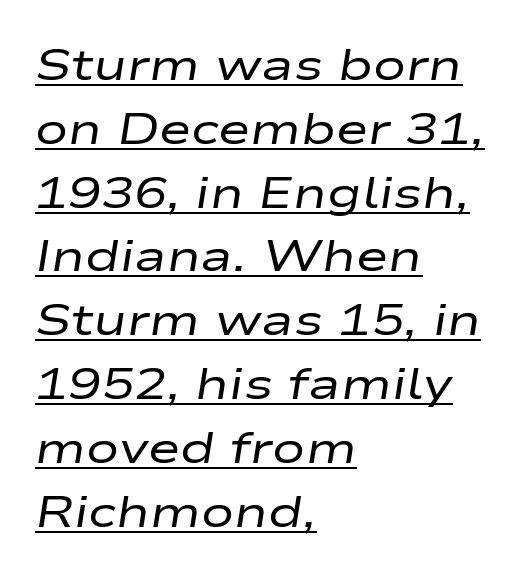
Weight class: somewhere from thin through regular. This sample is left-justified, so line endings fall wherever the words run out. Honestly, the row spacing looks completely unremarkable. Letter spacing: default. Looks like regular typesetting: each glyph gets only the width it needs. Is there an underline? Yes — a line sits under the letters.
